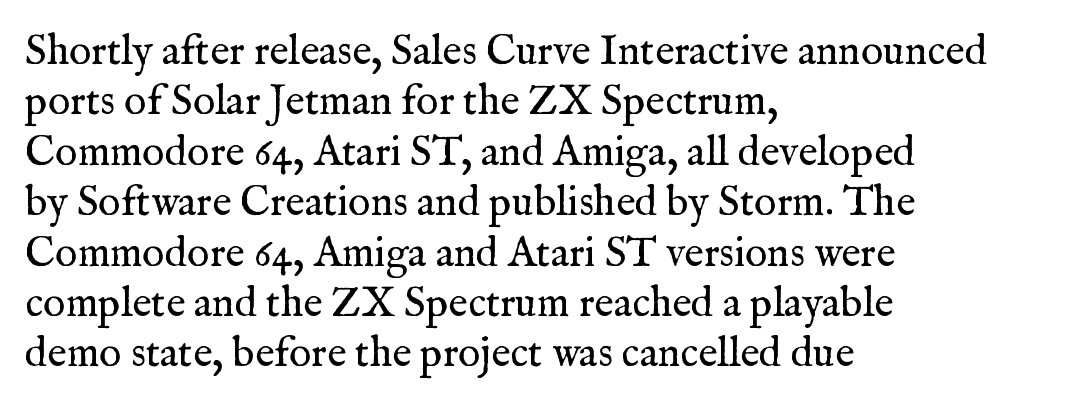
{"serif": "yes", "italic": "no", "bold": "no", "weight": "regular", "width": "normal", "stroke_contrast": "medium", "x_height": "medium", "monospaced": "no", "underline": "no", "align": "left", "line_spacing_ratio": 1.2, "letter_spacing": "normal", "letter_spacing_em": 0.0, "glyph_px": 42}
